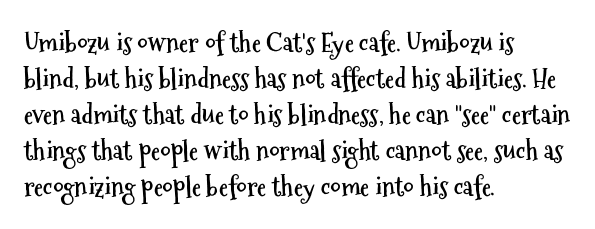
Weight: bold. Inter-character spacing is left at the font's built-in metrics. Check the space under the baseline: it is left empty. These lines sit exactly where default settings would place them. Compared with a centered layout, this one pins lines to the left instead.
